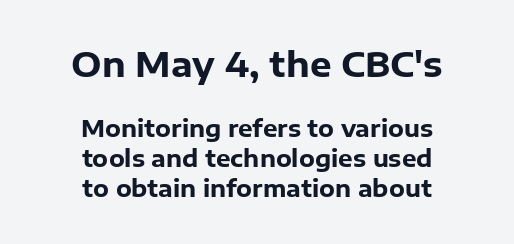
Q: Is the text bold? A: Yes.
Q: Is the text italic (slanted)? A: No, it is upright.
Q: Is the typeface a serif or a sans-serif typeface? A: Sans-serif.
Q: Is the text underlined? A: No.
Q: How is the paragraph aligned? A: Centered.
Q: Is the spacing between letters normal or unusually wide? A: Normal.
Q: Is the spacing between lines tight, normal or loose? A: Normal.
Q: Which block of text is set in a larger size, the first (top) or the second (bottom)? A: The first (top) one.
Q: Width (condensed, normal, or wide)? A: Normal.
Q: Stroke contrast? A: Low.
Q: x-height? A: Medium.
Q: Monospaced? A: No.
